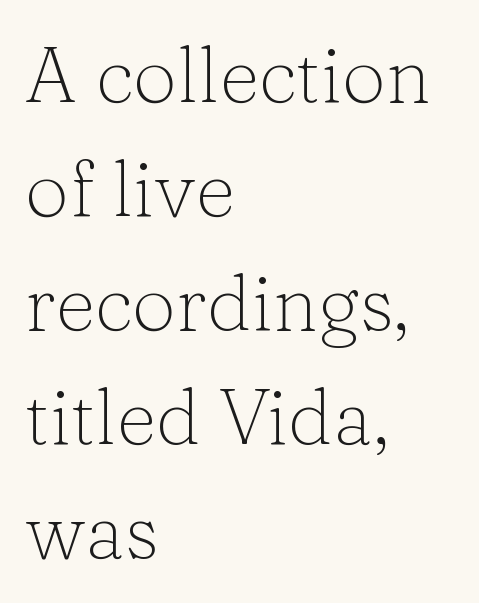
Q: Is the text bold? A: No.
Q: Is the text italic (slanted)? A: No, it is upright.
Q: Is the typeface a serif or a sans-serif typeface? A: Serif.
Q: Is the text underlined? A: No.
Q: How is the paragraph aligned? A: Left-aligned.
Q: Is the spacing between letters normal or unusually wide? A: Normal.
Q: Is the spacing between lines tight, normal or loose? A: Normal.
Q: Width (condensed, normal, or wide)? A: Normal.
Q: Stroke contrast? A: Low.
Q: x-height? A: Medium.
Q: Monospaced? A: No.
